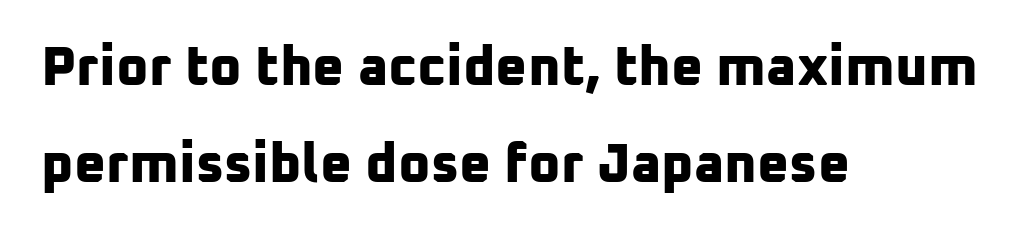
Q: Is the text bold? A: Yes.
Q: Is the typeface a serif or a sans-serif typeface? A: Sans-serif.
Q: Is the text underlined? A: No.
Q: How is the paragraph aligned? A: Left-aligned.
Q: Is the spacing between letters normal or unusually wide? A: Normal.
Q: Width (condensed, normal, or wide)? A: Normal.
Q: Stroke contrast? A: Low.
Q: x-height? A: Medium.
Q: Monospaced? A: No.
